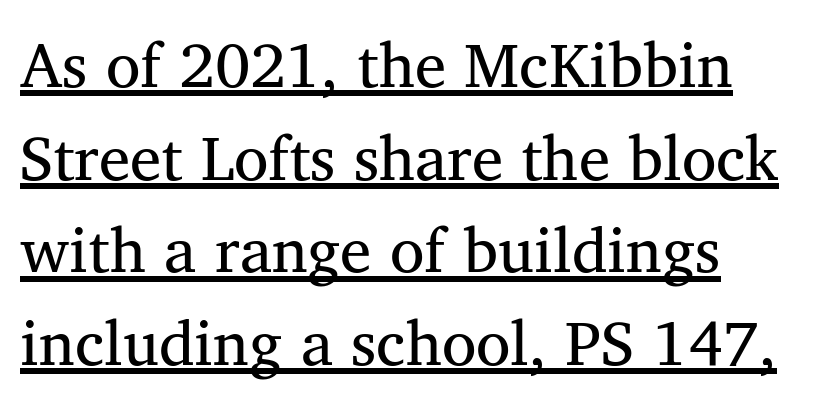
{"serif": "yes", "italic": "no", "bold": "no", "weight": "regular", "width": "normal", "stroke_contrast": "medium", "x_height": "medium", "monospaced": "no", "underline": "yes", "align": "left", "line_spacing": "normal", "line_spacing_ratio": 1.47, "letter_spacing": "normal", "letter_spacing_em": 0.0, "glyph_px": 63}
